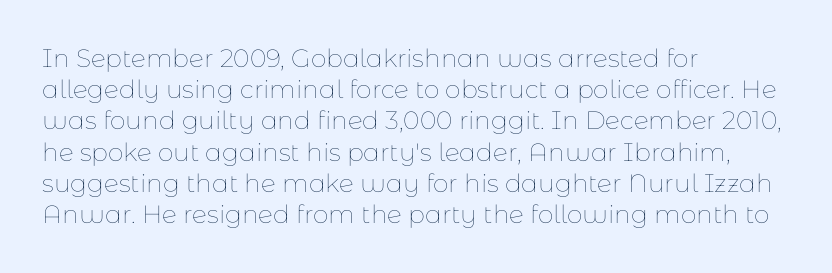
The image shows 25 px text type, upright; set left-aligned, normal line spacing (1.25x), normal letter spacing, not underlined.
